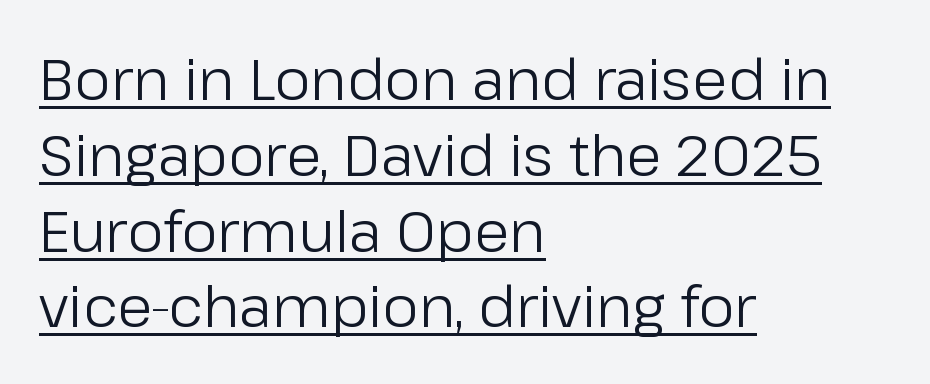
If you measured baseline to baseline, you'd find a middling distance. The font is comparable to plain body text, perhaps lighter. The rendering anchors every line to the left-hand side. The specimen reads as upright at a glance.
